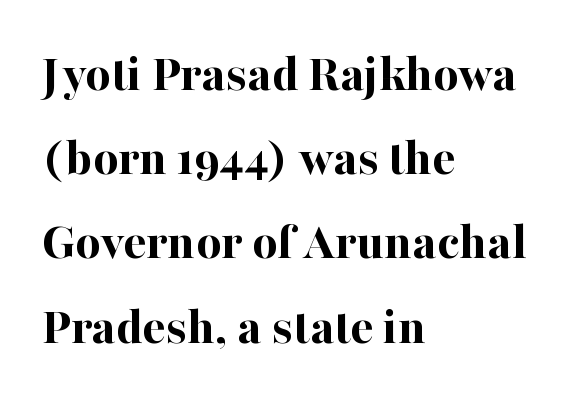
Q: Is the text bold? A: Yes.
Q: Is the text italic (slanted)? A: No, it is upright.
Q: Is the typeface a serif or a sans-serif typeface? A: Serif.
Q: Is the text underlined? A: No.
Q: How is the paragraph aligned? A: Left-aligned.
Q: Is the spacing between letters normal or unusually wide? A: Normal.
Q: Is the spacing between lines tight, normal or loose? A: Normal.
Q: Width (condensed, normal, or wide)? A: Normal.
Q: Stroke contrast? A: High.
Q: x-height? A: Medium.
Q: Monospaced? A: No.
